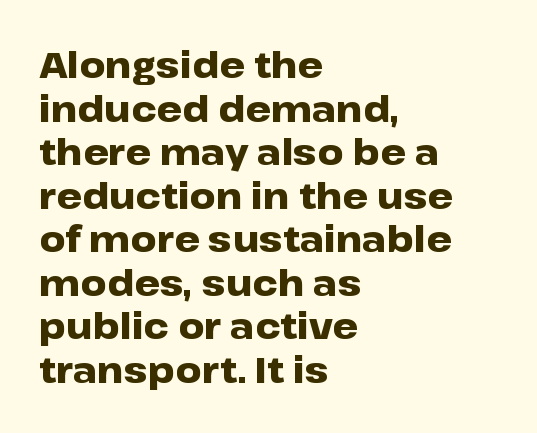
A roman cut, with each character standing at attention. Each row of text sits above clean, open space. The text was rendered using a sans face with plain stroke endings. What stands out about the letter spacing? Nothing — it is the standard amount.
